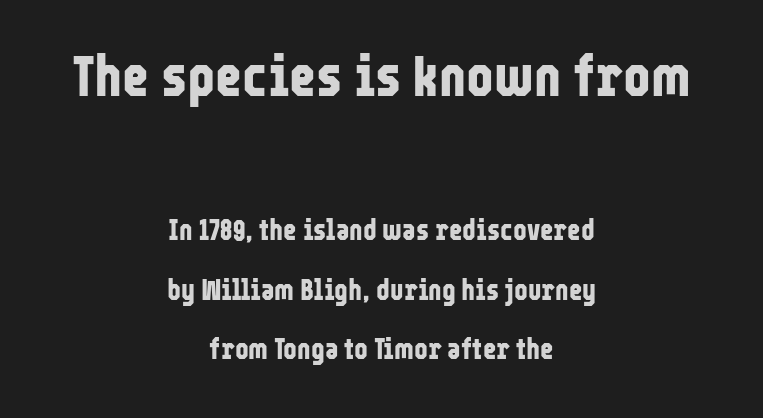
{"serif": "no", "italic": "no", "bold": "yes", "weight": "bold", "width": "condensed", "stroke_contrast": "low", "x_height": "medium", "monospaced": "no", "underline": "no", "align": "center", "line_spacing": "loose", "line_spacing_ratio": 2.06, "letter_spacing": "normal", "letter_spacing_em": 0.0, "larger_block": "first", "size_ratio": 2.0, "glyph_px": 58}
